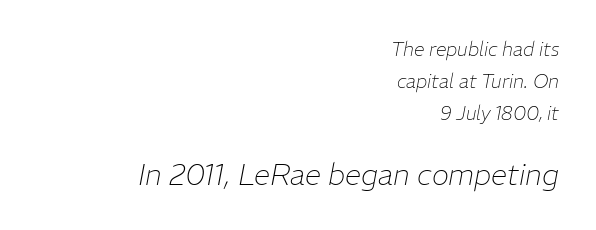
Ink coverage per letter is moderate at most. Spacing verdict: proportional, widths tailored to each character. Leftover space on each line is placed entirely before the opening word. The line texture is even and compact thanks to regular tracking. The later block is typeset at a bigger size than the earlier block.
